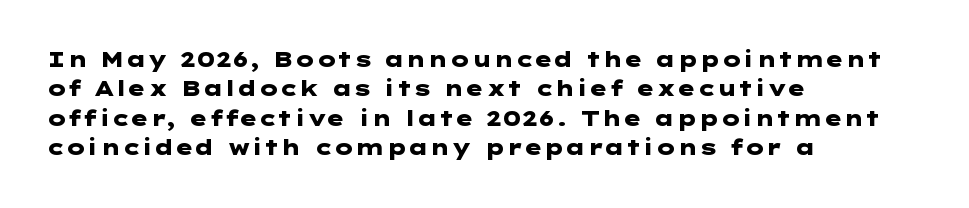
The image shows 21 px bold type, upright; set left-aligned, normal line spacing (1.4x), normal letter spacing, not underlined.
